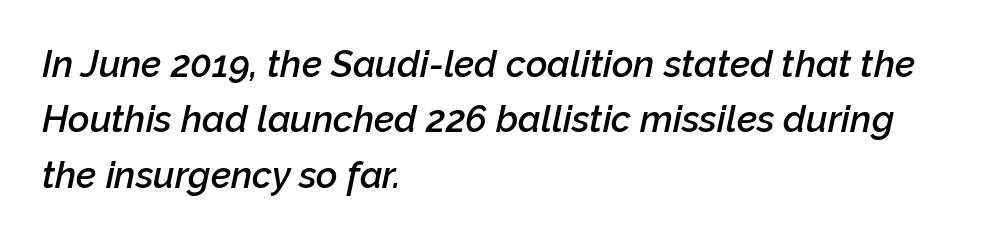
{"italic": "yes", "lean": "right", "slant_degrees": 12, "bold": "semi", "weight": "semibold", "width": "normal", "stroke_contrast": "low", "x_height": "medium", "monospaced": "no", "underline": "no", "align": "left", "line_spacing": "normal", "line_spacing_ratio": 1.5, "letter_spacing": "normal", "letter_spacing_em": 0.0, "glyph_px": 37}
